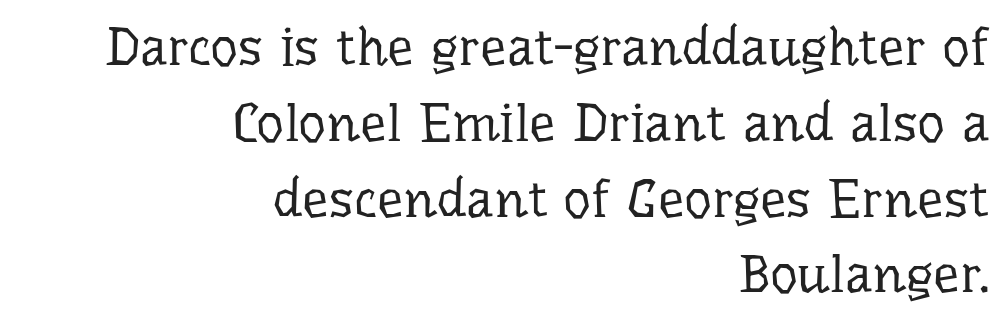
Each row of text sits above clean, open space. Stems and bowls with no extra thickness — not bold. Notice how the passage keeps a crisp vertical edge on the right only. Spacing verdict: proportional, widths tailored to each character.
